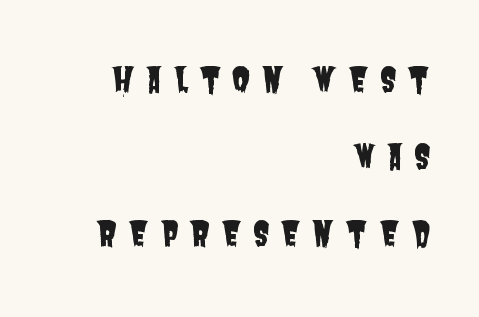
Q: Is the typeface a serif or a sans-serif typeface? A: Sans-serif.
Q: Is the text underlined? A: No.
Q: How is the paragraph aligned? A: Right-aligned.
Q: Is the spacing between letters normal or unusually wide? A: Unusually wide.
Q: Is the spacing between lines tight, normal or loose? A: Loose.
Q: Width (condensed, normal, or wide)? A: Condensed.
Q: Stroke contrast? A: Low.
Q: x-height? A: Large.
Q: Monospaced? A: No.
